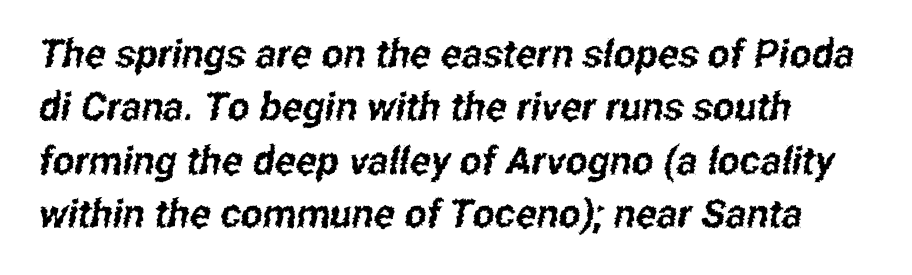
The image shows 39 px condensed sans-serif type; set left-aligned, normal line spacing (1.37x), normal letter spacing, not underlined; low stroke contrast and a medium x-height.
